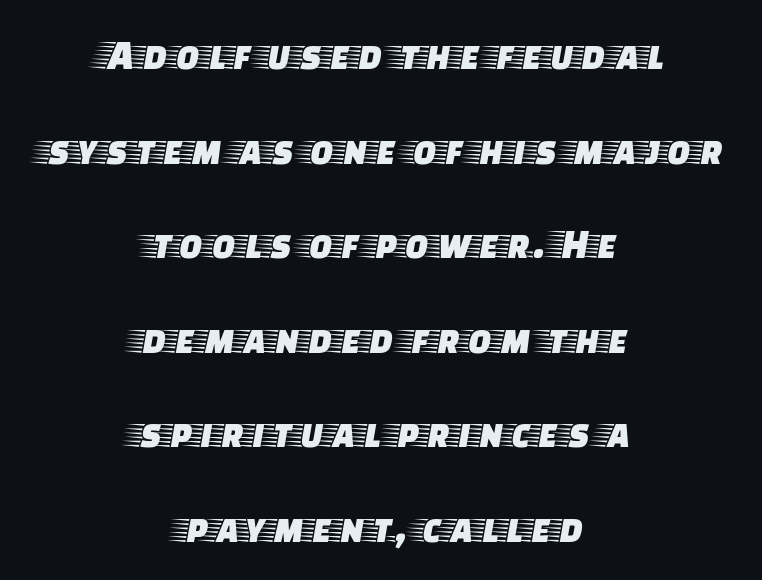
Clear beneath every line of the passage. Looks like regular typesetting: each glyph gets only the width it needs. The glyphs in this specimen are seriffed. This rendering leaves character spacing at its baseline value. Regarding leading, the lines here are spaced well apart.
